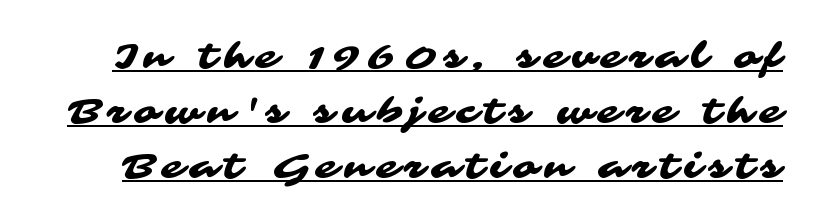
{"serif": "no", "width": "wide", "stroke_contrast": "medium", "x_height": "medium", "monospaced": "no", "underline": "yes", "line_spacing": "normal", "line_spacing_ratio": 1.57, "letter_spacing": "wide", "letter_spacing_em": 0.2, "glyph_px": 35}
